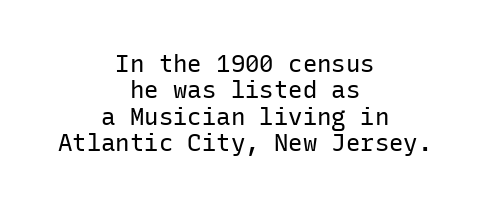
Q: Is the text bold? A: No.
Q: Is the text italic (slanted)? A: No, it is upright.
Q: Is the text underlined? A: No.
Q: How is the paragraph aligned? A: Centered.
Q: Is the spacing between letters normal or unusually wide? A: Normal.
Q: Is the spacing between lines tight, normal or loose? A: Tight.
